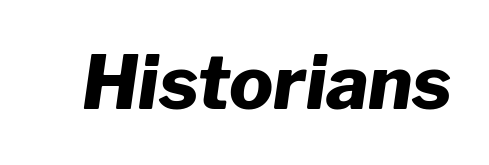
You can tell it's italic because the verticals aren't actually vertical. Rule under the text: the space is simply empty. Do the characters align in a grid? No, the font is proportional. The face used here has the dense, thick strokes of a bold.
